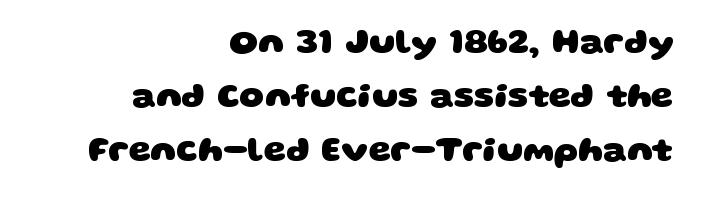
Q: Is the text bold? A: Yes.
Q: Is the typeface a serif or a sans-serif typeface? A: Sans-serif.
Q: Is the text underlined? A: No.
Q: How is the paragraph aligned? A: Right-aligned.
Q: Is the spacing between letters normal or unusually wide? A: Normal.
Q: Is the spacing between lines tight, normal or loose? A: Normal.
Q: Width (condensed, normal, or wide)? A: Wide.
Q: Stroke contrast? A: Low.
Q: x-height? A: Large.
Q: Monospaced? A: No.
